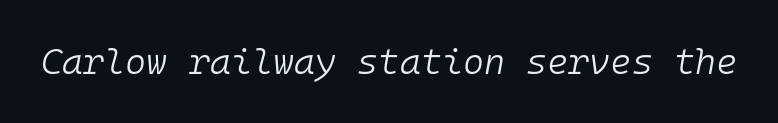
The whole block is typeset with a tilt. Stems here are at most as thick as an everyday book face. Honestly, there is no underline to notice here at all. Is this a fixed-width face? Yes — each glyph sits in an identical cell.
